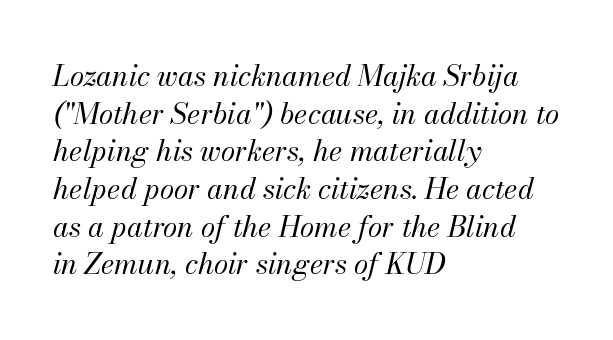
Q: Is the text bold? A: No.
Q: Is the text italic (slanted)? A: Yes, it leans right by about 13 degrees.
Q: Is the text underlined? A: No.
Q: How is the paragraph aligned? A: Left-aligned.
Q: Is the spacing between letters normal or unusually wide? A: Normal.
Q: Is the spacing between lines tight, normal or loose? A: Normal.
Q: Width (condensed, normal, or wide)? A: Normal.
Q: Stroke contrast? A: Medium.
Q: x-height? A: Small.
Q: Monospaced? A: No.
